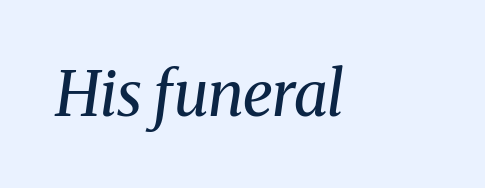
Q: Is the text bold? A: No.
Q: Is the text italic (slanted)? A: Yes, it leans right by about 8 degrees.
Q: Is the typeface a serif or a sans-serif typeface? A: Serif.
Q: Is the text underlined? A: No.
Q: Is the spacing between letters normal or unusually wide? A: Normal.
Q: Width (condensed, normal, or wide)? A: Normal.
Q: Stroke contrast? A: Medium.
Q: x-height? A: Medium.
Q: Monospaced? A: No.
